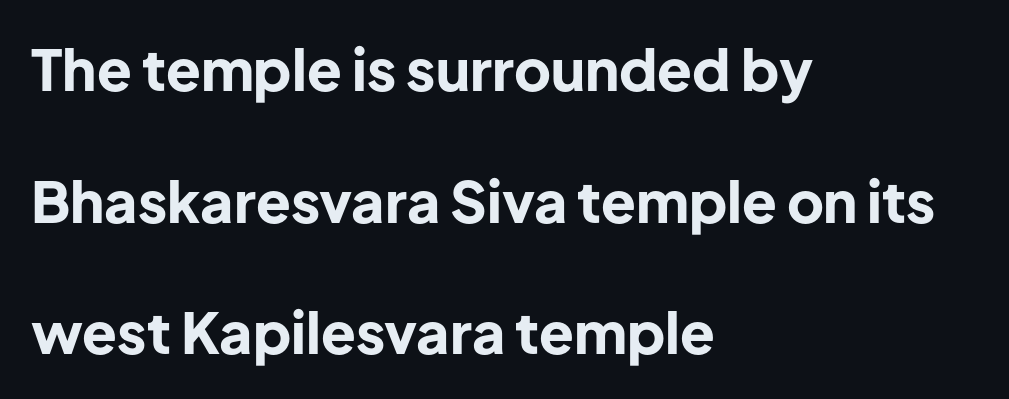
Honestly, the letter spacing is just normal — you wouldn't notice it. Which margin do the lines hug? The left one — the right edge is uneven. The rendering uses natural spacing where letterforms have individual widths. The typography opts for an upright posture over an oblique one.
